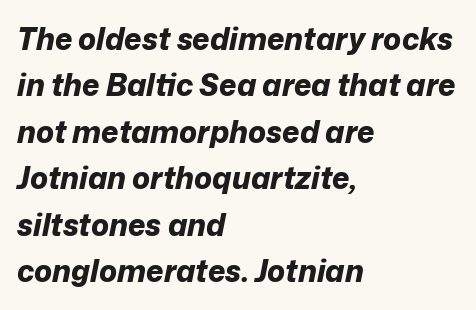
These lines are rendered in a variable-pitch font. A full-strength bold gives these letters their thick strokes. Between one letter and the next there's only the usual sliver of space. These lines were composed using italics. Reading down the block, your eye returns to a fixed left position each line. Notice how descenders clear the ascenders below comfortably — that's standard leading.
